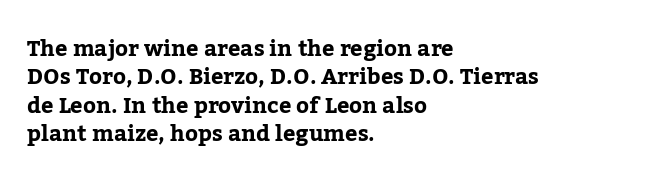
The image shows 22 px text type, upright; set left-aligned, normal line spacing (1.29x), normal letter spacing, not underlined.
